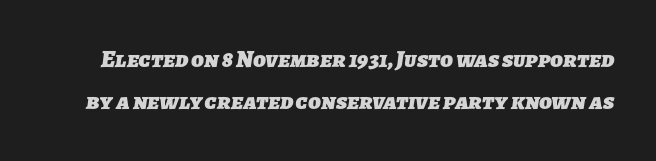
Unmarked baselines from the first word to the last. Students, this is bold: see how much ink each stroke carries. Standard letterfit; no display-style spreading of the glyphs.
